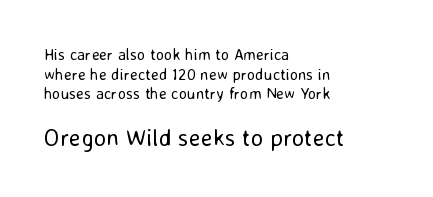
Q: Is the text bold? A: No.
Q: Is the text italic (slanted)? A: No, it is upright.
Q: Is the text underlined? A: No.
Q: How is the paragraph aligned? A: Left-aligned.
Q: Is the spacing between letters normal or unusually wide? A: Normal.
Q: Which block of text is set in a larger size, the first (top) or the second (bottom)? A: The second (bottom) one.
